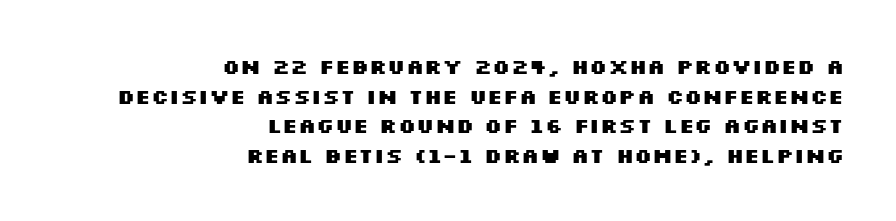
Q: Is the text bold? A: Yes.
Q: Is the text italic (slanted)? A: No, it is upright.
Q: Is the text underlined? A: No.
Q: How is the paragraph aligned? A: Right-aligned.
Q: Is the spacing between letters normal or unusually wide? A: Normal.
Q: Is the spacing between lines tight, normal or loose? A: Normal.
